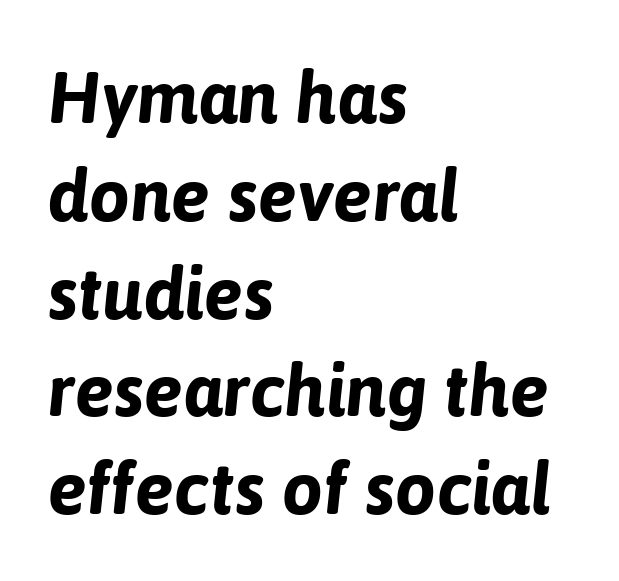
Q: Is the text bold? A: Yes.
Q: Is the text italic (slanted)? A: Yes, it leans right by about 6 degrees.
Q: Is the text underlined? A: No.
Q: How is the paragraph aligned? A: Left-aligned.
Q: Is the spacing between letters normal or unusually wide? A: Normal.
Q: Is the spacing between lines tight, normal or loose? A: Normal.
Q: Width (condensed, normal, or wide)? A: Normal.
Q: Stroke contrast? A: Low.
Q: x-height? A: Medium.
Q: Monospaced? A: No.
